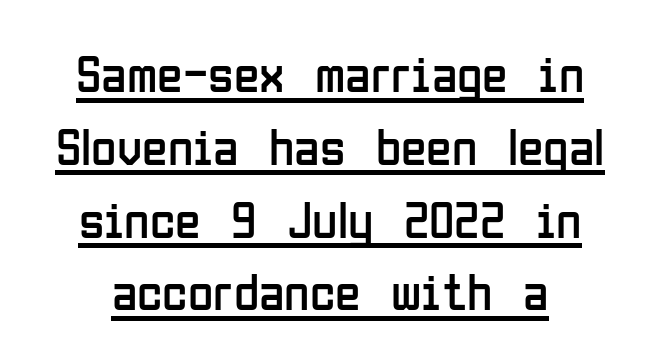
The image shows 52 px regular-weight, condensed sans-serif type, upright; set centered, normal line spacing (1.4x), normal letter spacing, underlined; low stroke contrast and a medium x-height.
